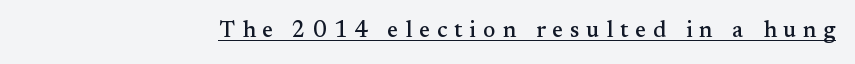
{"italic": "no", "underline": "yes", "letter_spacing": "wide", "letter_spacing_em": 0.31, "glyph_px": 23}
